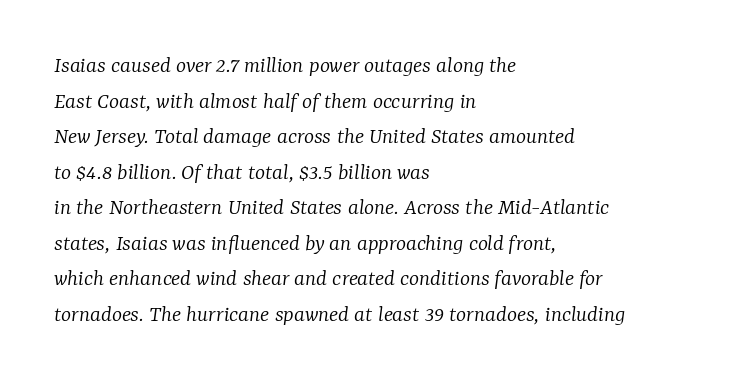
The image shows 24 px text type, italic (leaning right); set left-aligned, normal line spacing (1.48x), normal letter spacing, not underlined.
